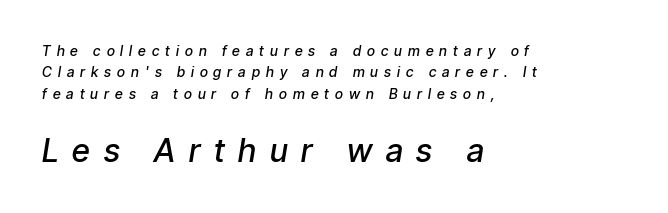
{"italic": "yes", "lean": "right", "slant_degrees": 9, "bold": "semi", "weight": "semibold", "width": "condensed", "stroke_contrast": "low", "x_height": "medium", "monospaced": "no", "underline": "no", "align": "left", "line_spacing": "normal", "line_spacing_ratio": 1.52, "letter_spacing": "wide", "letter_spacing_em": 0.43, "larger_block": "second", "size_ratio": 2.29, "glyph_px": 32}
